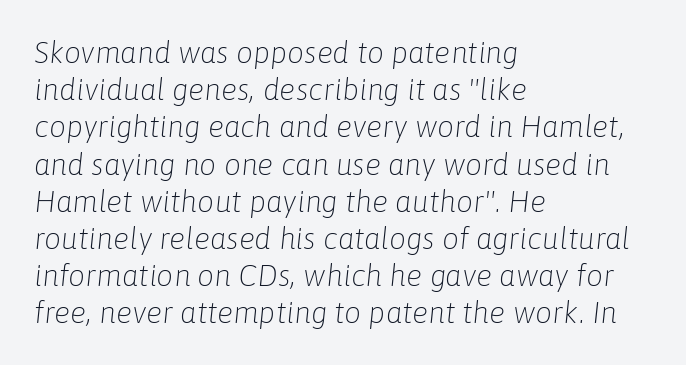
Q: Is the text bold? A: No.
Q: Is the text italic (slanted)? A: Yes, it leans right by about 6 degrees.
Q: Is the text underlined? A: No.
Q: How is the paragraph aligned? A: Left-aligned.
Q: Is the spacing between letters normal or unusually wide? A: Normal.
Q: Width (condensed, normal, or wide)? A: Normal.
Q: Stroke contrast? A: Low.
Q: x-height? A: Medium.
Q: Monospaced? A: No.
